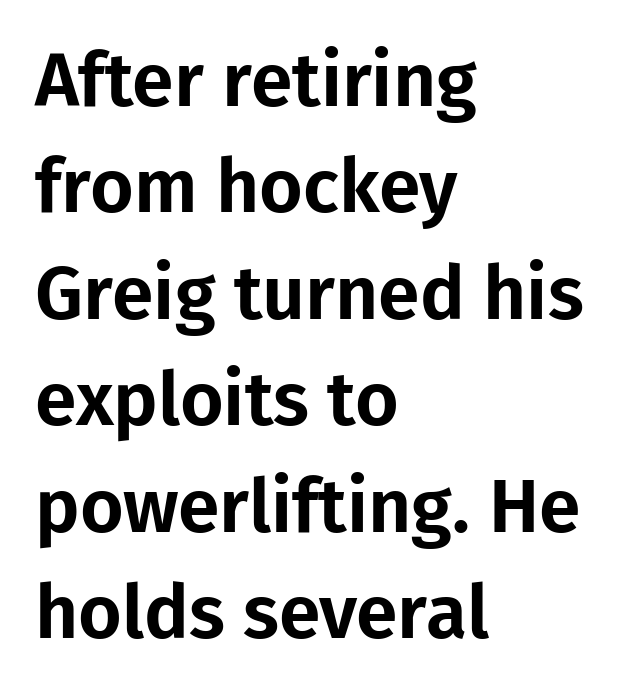
When letters stand straight like this, we call the style roman or upright. Only glyphs here, with clear space below each row. The lines in this sample share a left origin and differ only in where they stop. Is this a sans? Yes — the strokes have no serifs.
